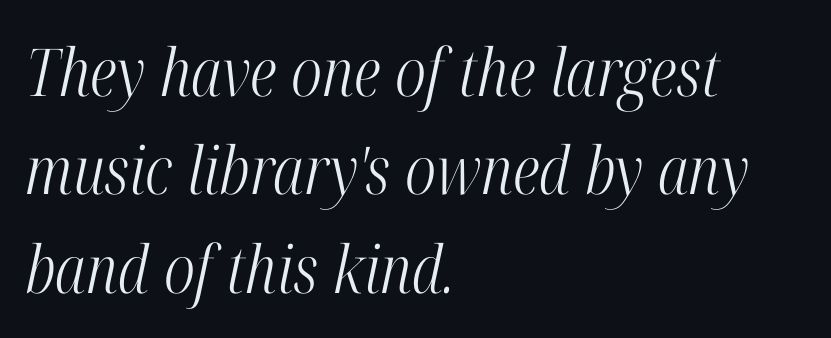
{"serif": "yes", "italic": "yes", "lean": "right", "slant_degrees": 12, "bold": "no", "weight": "light", "width": "condensed", "stroke_contrast": "high", "x_height": "medium", "monospaced": "no", "underline": "no", "align": "left", "line_spacing": "normal", "line_spacing_ratio": 1.49, "letter_spacing": "normal", "letter_spacing_em": 0.0, "glyph_px": 66}
